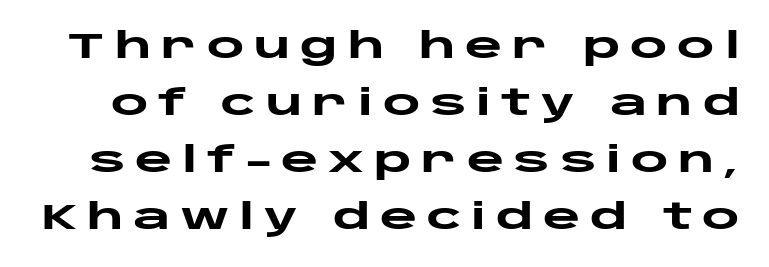
Note the varied advance widths — an 'i' is clearly narrower than an 'm'. The horizontal fit of the characters is loose and conspicuously gappy. Plenty of ink on the page — the face is bold. No word sits above an underline. Is there any slant? The stems are plumb.
